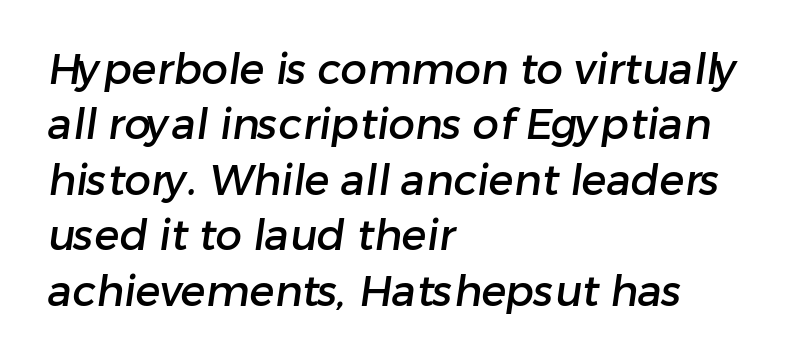
Q: Is the typeface a serif or a sans-serif typeface? A: Sans-serif.
Q: Is the text underlined? A: No.
Q: How is the paragraph aligned? A: Left-aligned.
Q: Is the spacing between letters normal or unusually wide? A: Normal.
Q: Is the spacing between lines tight, normal or loose? A: Normal.
Q: Width (condensed, normal, or wide)? A: Normal.
Q: Stroke contrast? A: Low.
Q: x-height? A: Medium.
Q: Monospaced? A: No.
